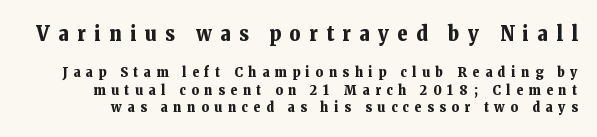
{"italic": "no", "bold": "yes", "underline": "no", "line_spacing": "normal", "line_spacing_ratio": 1.25, "letter_spacing": "wide", "letter_spacing_em": 0.41, "larger_block": "first", "size_ratio": 1.5, "glyph_px": 21}
